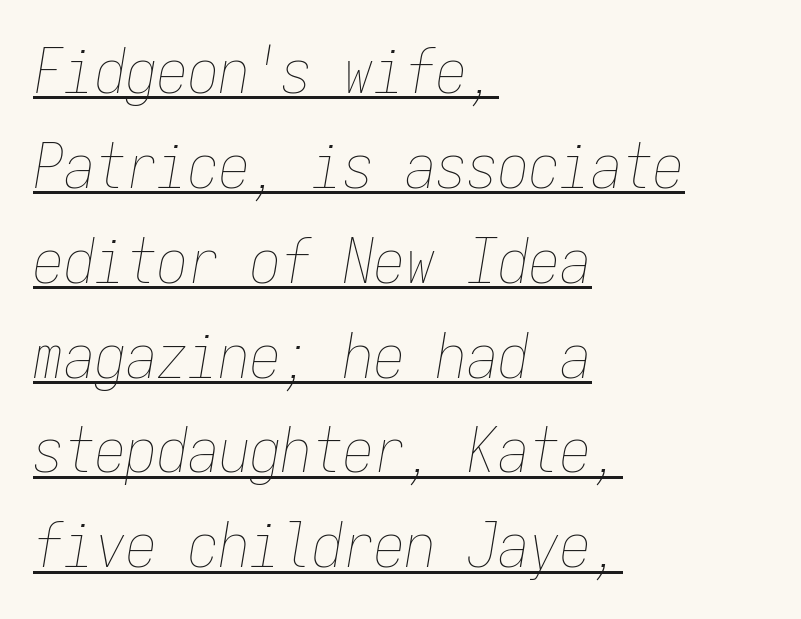
The image shows 62 px thin, condensed type, italic (leaning right), monospaced; set left-aligned, normal line spacing (1.53x), normal letter spacing, underlined; low stroke contrast and a medium x-height.
